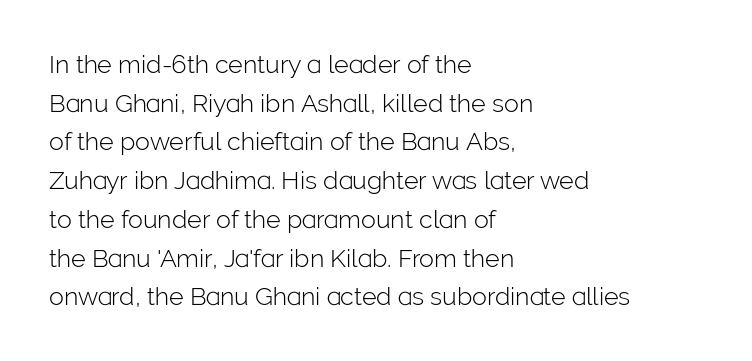
The image shows 25 px text type, upright; set left-aligned, normal line spacing (1.55x), normal letter spacing, not underlined.
